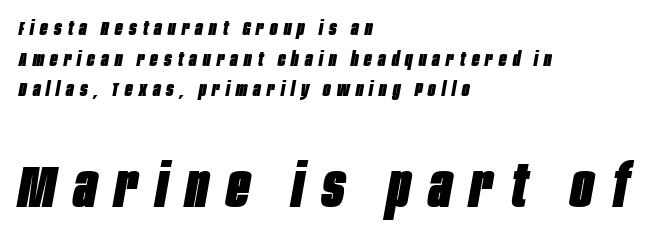
{"italic": "yes", "lean": "right", "slant_degrees": 10, "bold": "yes", "weight": "heavy", "width": "condensed", "stroke_contrast": "low", "x_height": "large", "monospaced": "no", "underline": "no", "align": "left", "line_spacing": "normal", "line_spacing_ratio": 1.53, "letter_spacing": "wide", "letter_spacing_em": 0.31, "larger_block": "second", "size_ratio": 3.0, "glyph_px": 60}
